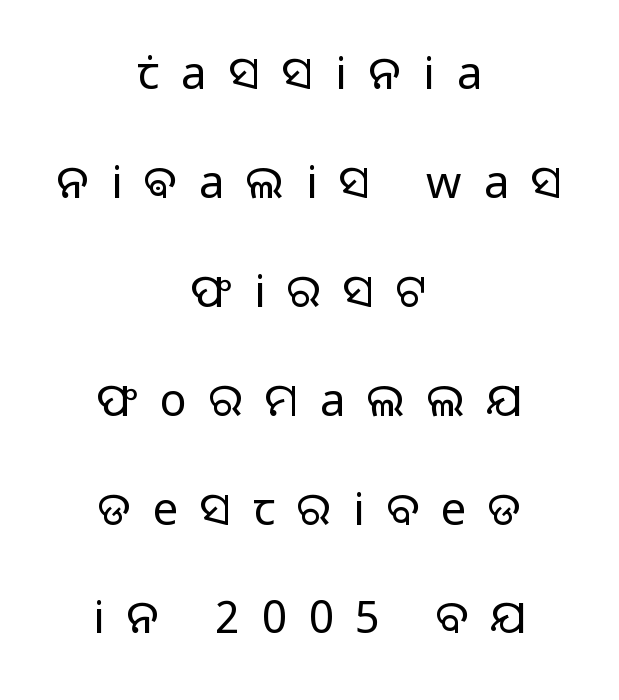
The image shows 45 px light sans-serif type, upright; set centered, loose line spacing (2.42x), unusually wide letter spacing (+0.49 em), not underlined; low stroke contrast and a medium x-height.
